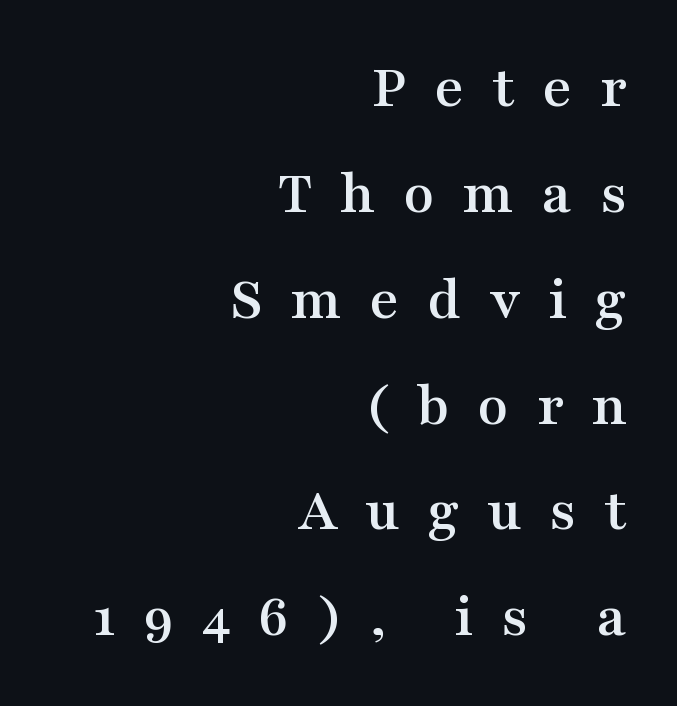
The text was rendered using a seriffed face with decorative stroke endings. The baseline area is clear. Loose tracking; the words dissolve into strings of separated letters. The rows are spaced the way most documents space them. Varying glyph widths throughout — classic text-font behaviour. Right-aligned paragraph, ragged on the left.
